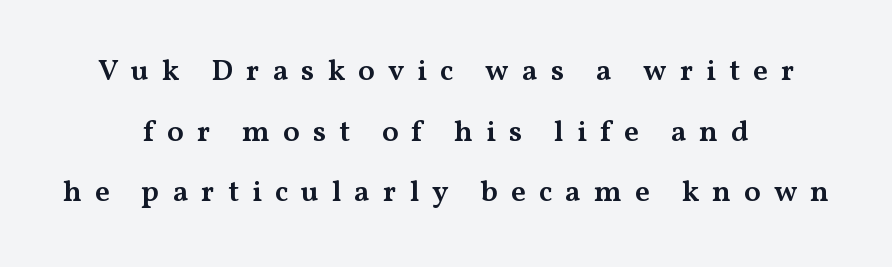
Here the designer chose a conventional face with non-uniform glyph widths. Weight: semibold (demi). Any mark beneath the type? The region is blank. The designer dialed line spacing up above the default. Words appear elongated and porous because spacing is wide.
